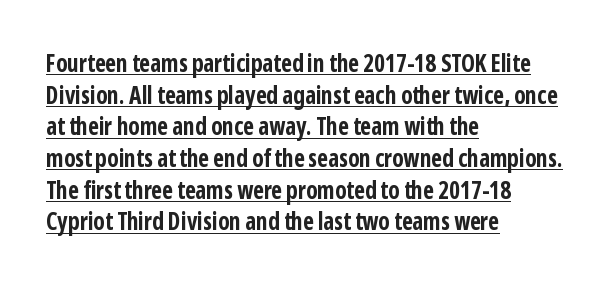
{"italic": "no", "bold": "yes", "underline": "yes", "align": "left", "line_spacing": "normal", "line_spacing_ratio": 1.32, "letter_spacing": "normal", "letter_spacing_em": 0.0, "glyph_px": 24}
